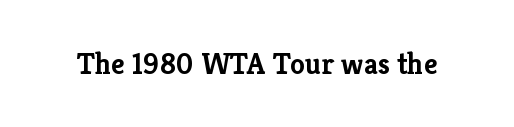
The rendering uses a bold face; every stroke is thick and dark. These lines are composed in type with serifs. The rendering uses natural spacing where letterforms have individual widths. Short note: letters normally spaced.
